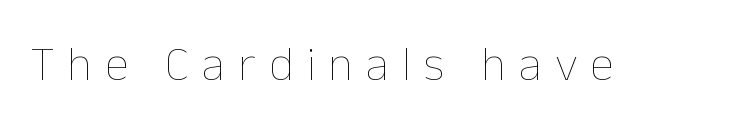
Q: Is the text bold? A: No.
Q: Is the text italic (slanted)? A: No, it is upright.
Q: Is the text underlined? A: No.
Q: Is the spacing between letters normal or unusually wide? A: Unusually wide.
Q: Width (condensed, normal, or wide)? A: Normal.
Q: Stroke contrast? A: Low.
Q: x-height? A: Medium.
Q: Monospaced? A: No.
